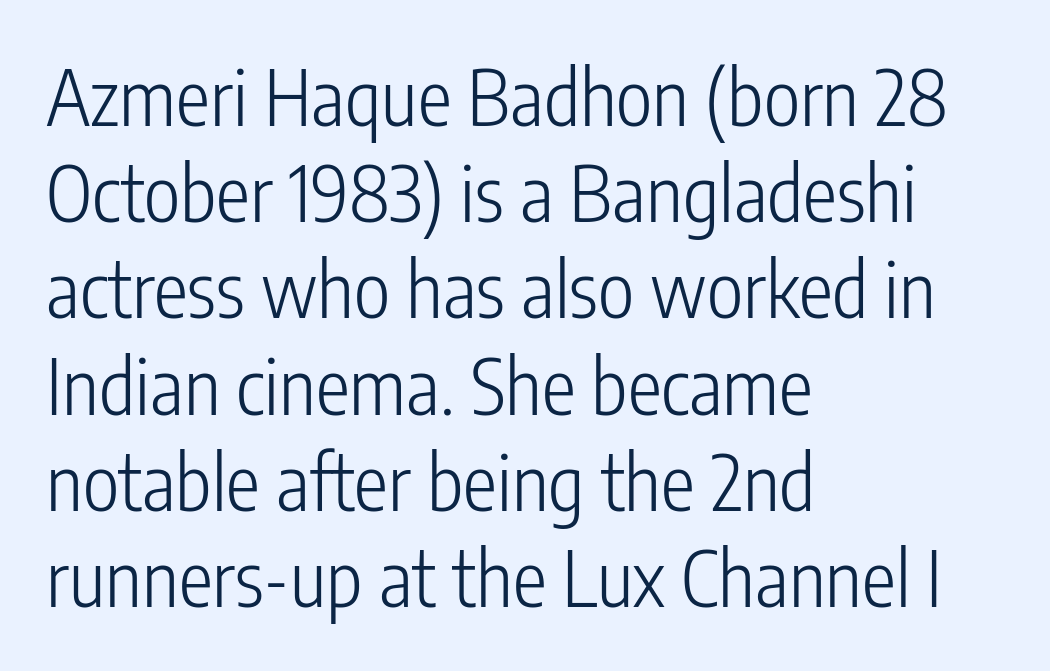
The image shows 77 px light, condensed sans-serif type, upright; set left-aligned, normal line spacing (1.25x), normal letter spacing, not underlined; low stroke contrast and a medium x-height.
